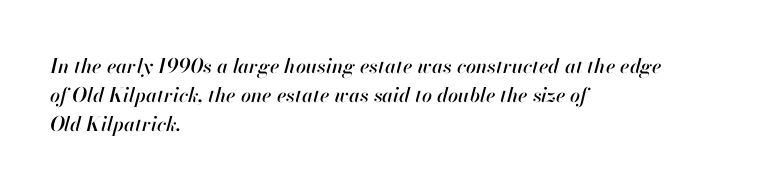
{"italic": "yes", "lean": "right", "slant_degrees": 13, "underline": "no", "align": "left", "line_spacing": "normal", "line_spacing_ratio": 1.44, "letter_spacing": "normal", "letter_spacing_em": 0.0, "glyph_px": 20}
